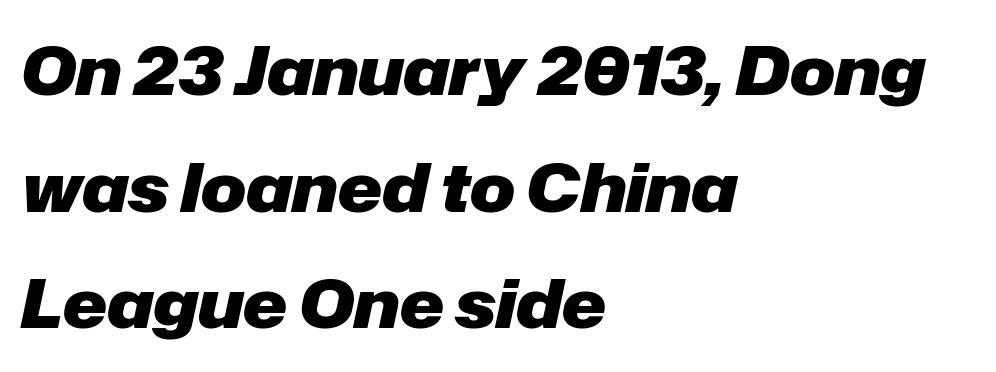
Q: Is the text bold? A: Yes.
Q: Is the text italic (slanted)? A: Yes, it leans right by about 12 degrees.
Q: Is the text underlined? A: No.
Q: How is the paragraph aligned? A: Left-aligned.
Q: Is the spacing between letters normal or unusually wide? A: Normal.
Q: Width (condensed, normal, or wide)? A: Normal.
Q: Stroke contrast? A: Low.
Q: x-height? A: Medium.
Q: Monospaced? A: No.
